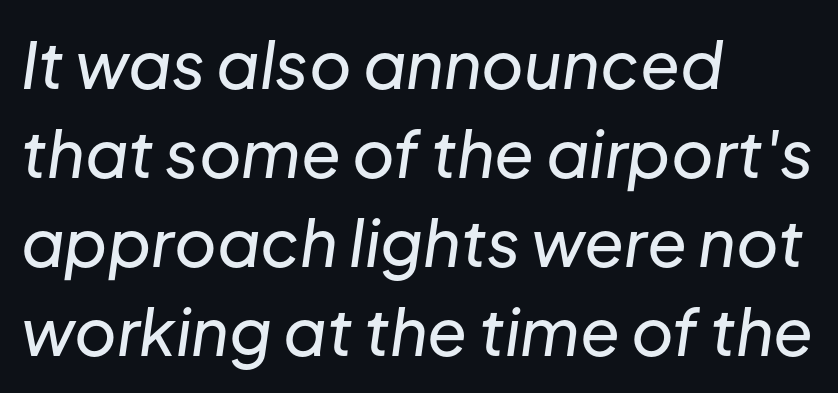
Character widths vary here, with narrow letters taking less room than wide ones. Observe the ordinary spacing: letters are neighbours, not strangers. Quick note: italic. Baseline-to-baseline distance is the conventional proportion of letter height. The lines in this sample share a left origin and differ only in where they stop.
